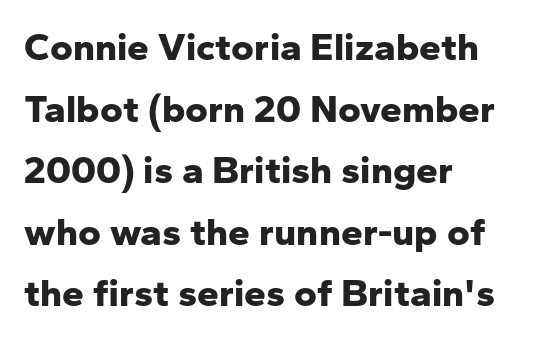
Q: Is the text bold? A: Yes.
Q: Is the text italic (slanted)? A: No, it is upright.
Q: Is the typeface a serif or a sans-serif typeface? A: Sans-serif.
Q: Is the text underlined? A: No.
Q: How is the paragraph aligned? A: Left-aligned.
Q: Is the spacing between letters normal or unusually wide? A: Normal.
Q: Is the spacing between lines tight, normal or loose? A: Normal.
Q: Width (condensed, normal, or wide)? A: Normal.
Q: Stroke contrast? A: Low.
Q: x-height? A: Medium.
Q: Monospaced? A: No.
